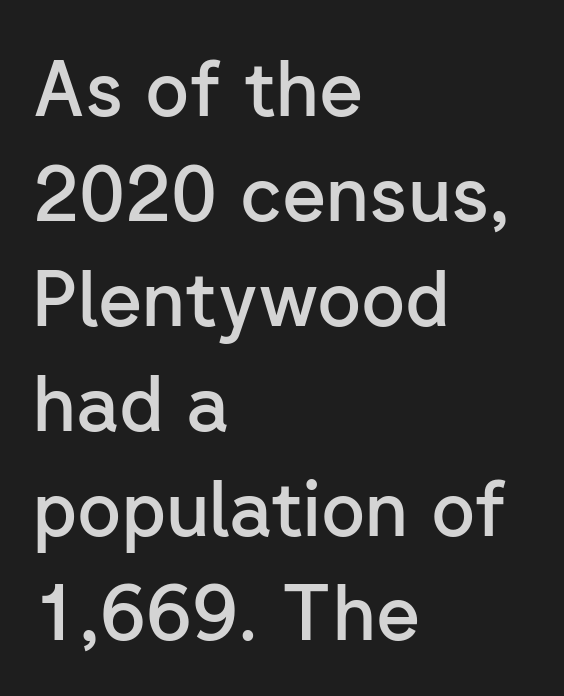
Q: Is the text bold? A: Semi-bold.
Q: Is the text italic (slanted)? A: No, it is upright.
Q: Is the typeface a serif or a sans-serif typeface? A: Sans-serif.
Q: Is the text underlined? A: No.
Q: How is the paragraph aligned? A: Left-aligned.
Q: Is the spacing between letters normal or unusually wide? A: Normal.
Q: Is the spacing between lines tight, normal or loose? A: Normal.
Q: Width (condensed, normal, or wide)? A: Normal.
Q: Stroke contrast? A: Low.
Q: x-height? A: Medium.
Q: Monospaced? A: No.
